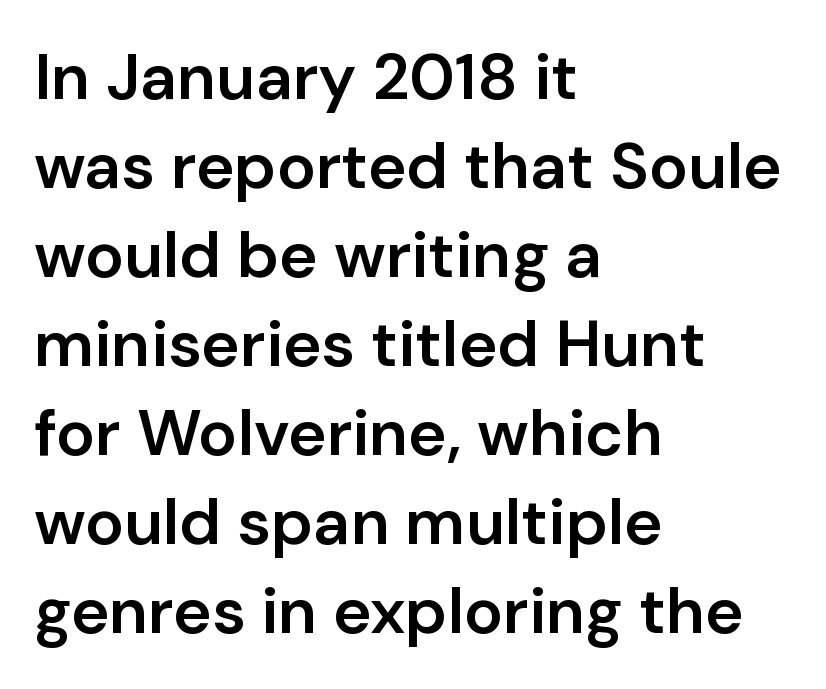
Short note: letters normally spaced. These lines stack with their left ends in a neat column. A clean baseline with only descenders dipping below it. Semibold letterforms, between regular and bold. To sum up the face: it is a sans, with no serifs.
